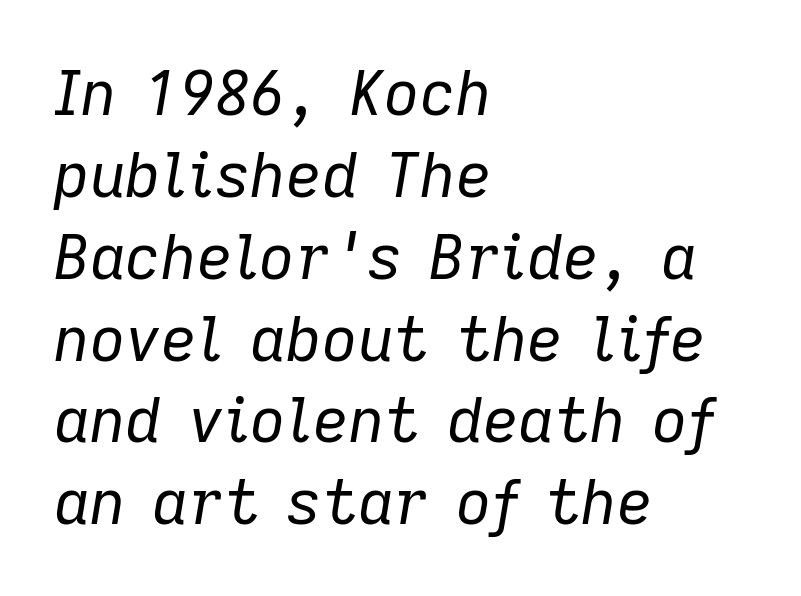
{"italic": "yes", "lean": "right", "slant_degrees": 9, "bold": "no", "weight": "regular", "width": "normal", "stroke_contrast": "low", "x_height": "medium", "monospaced": "no", "underline": "no", "align": "left", "line_spacing": "normal", "line_spacing_ratio": 1.32, "letter_spacing": "normal", "letter_spacing_em": 0.0, "glyph_px": 62}
